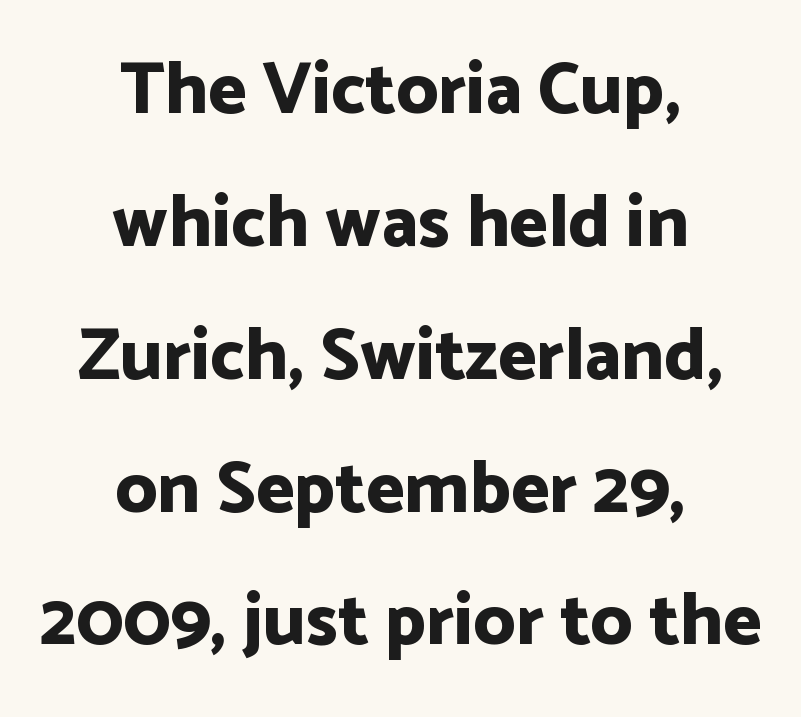
Q: Is the text bold? A: Yes.
Q: Is the text italic (slanted)? A: No, it is upright.
Q: Is the typeface a serif or a sans-serif typeface? A: Sans-serif.
Q: Is the text underlined? A: No.
Q: How is the paragraph aligned? A: Centered.
Q: Is the spacing between letters normal or unusually wide? A: Normal.
Q: Width (condensed, normal, or wide)? A: Normal.
Q: Stroke contrast? A: Low.
Q: x-height? A: Medium.
Q: Monospaced? A: No.
